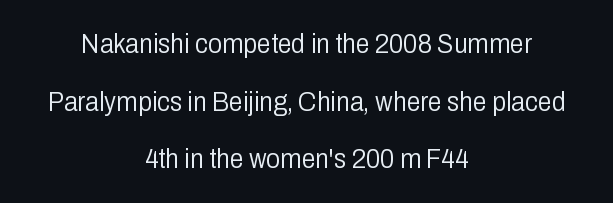
The image shows 28 px light, condensed sans-serif type, upright; set centered, loose line spacing (2.06x), normal letter spacing, not underlined; low stroke contrast and a medium x-height.
